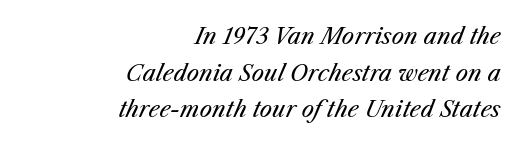
The image shows 22 px text type, italic (leaning right); set right-aligned, normal line spacing (1.67x), normal letter spacing, not underlined.
